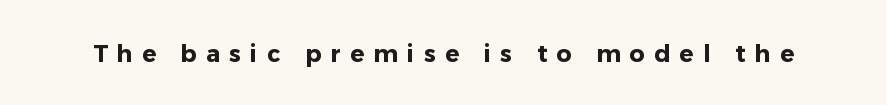
Honestly, there is no underline to notice here at all. This rendering widens character spacing well past its baseline value. Heavy-handed strokes throughout: this text is bold. Style check: upright.
